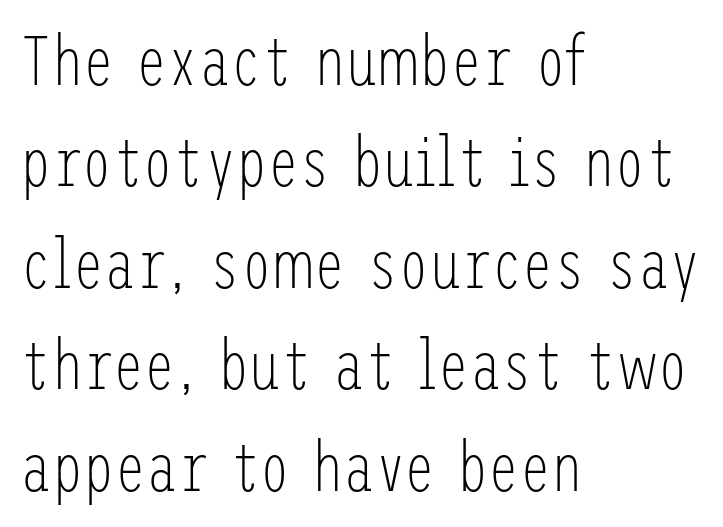
The image shows 70 px light, condensed sans-serif type, upright; set left-aligned, normal line spacing (1.45x), normal letter spacing, not underlined; low stroke contrast and a medium x-height.
